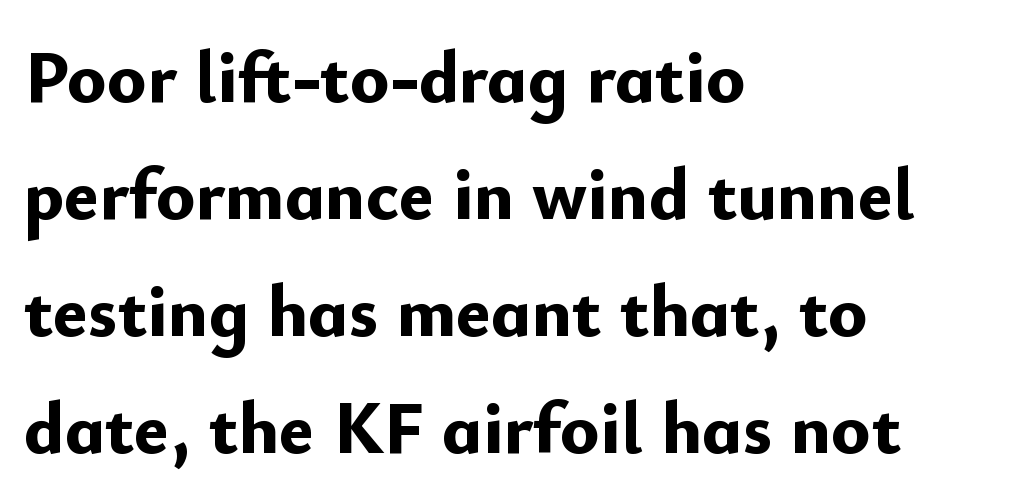
The image shows 74 px bold sans-serif type, upright; set left-aligned, normal line spacing (1.58x), normal letter spacing, not underlined; low stroke contrast and a small x-height.
